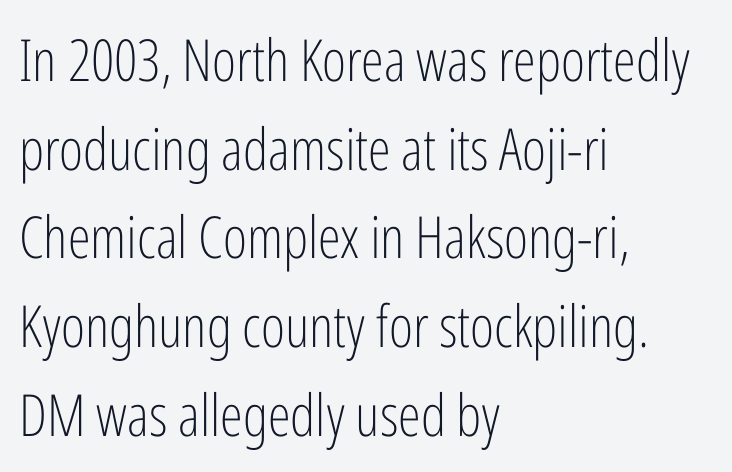
The image shows 58 px light, condensed sans-serif type, upright; set left-aligned, normal line spacing (1.53x), normal letter spacing, not underlined; low stroke contrast and a medium x-height.
